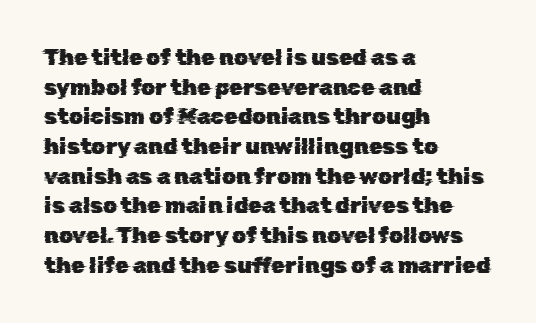
The image shows 22 px text type; set left-aligned, normal line spacing (1.35x), normal letter spacing, not underlined.
